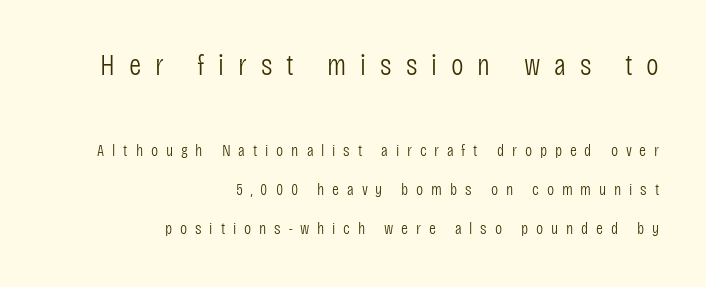
The image shows 30 px light, condensed sans-serif type, upright; set right-aligned, loose line spacing (2.3x), unusually wide letter spacing (+0.46 em), not underlined; the first (top) block is 1.76x larger; low stroke contrast and a large x-height.
